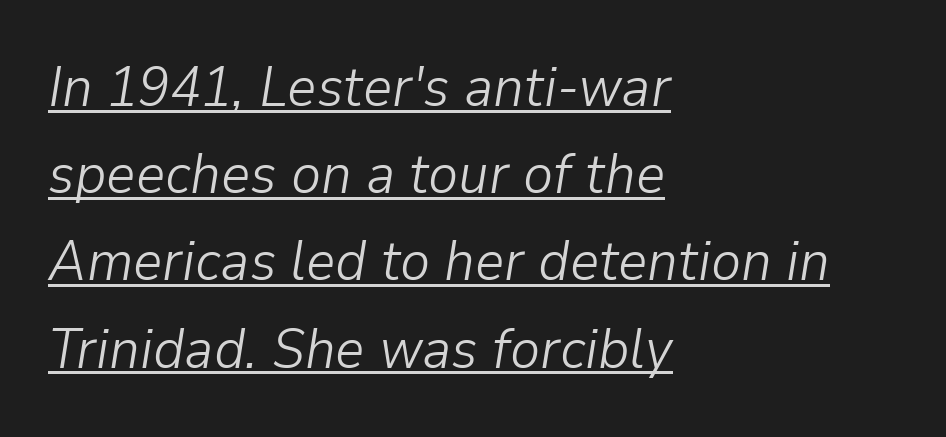
The image shows 57 px light type, italic (leaning right); set left-aligned, normal line spacing (1.53x), normal letter spacing, underlined; low stroke contrast and a medium x-height.
